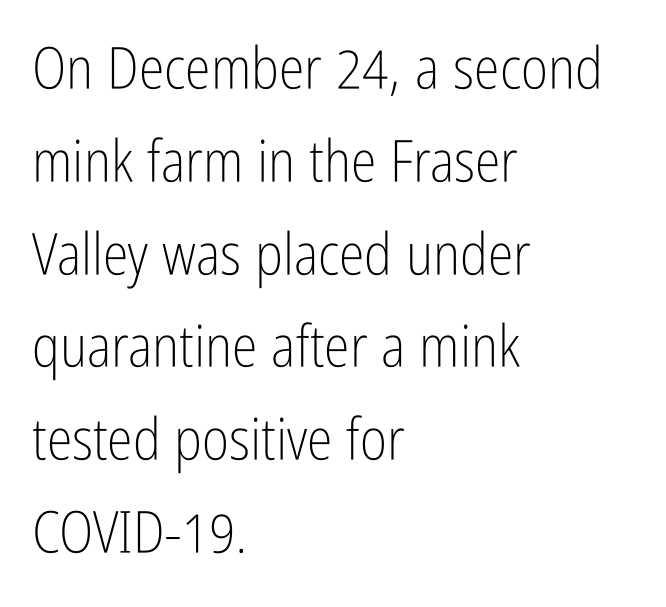
Honestly, there is no underline to notice here at all. The rendering uses natural spacing where letterforms have individual widths. Posture: straight, roman, zero tilt. The typesetting does not lean heavy: it is not bold. This is sans-serif lettering, the kind often seen on screens and signage.
